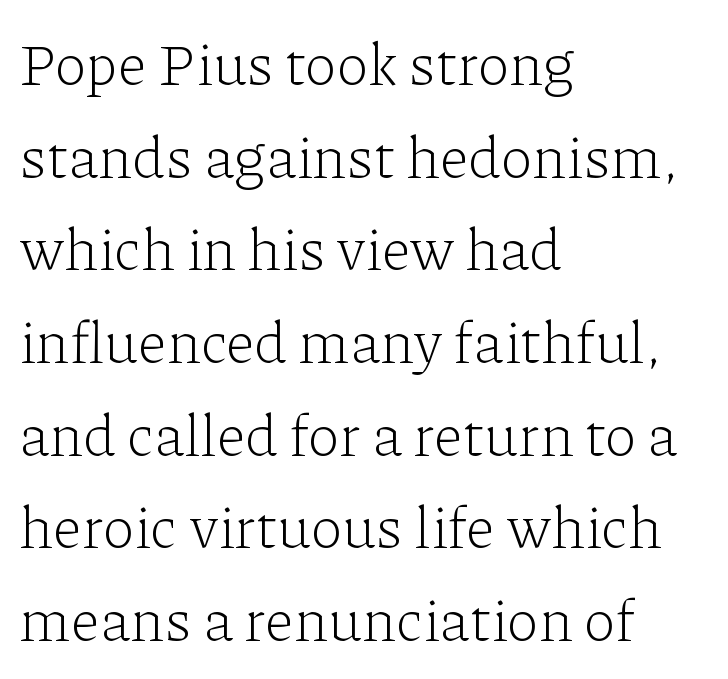
Do the letters lean? They stand straight. Yep, those are serifs on the letters. Vertical spacing — default. This sample has the flowing, uneven cadence of proportional lettering.
